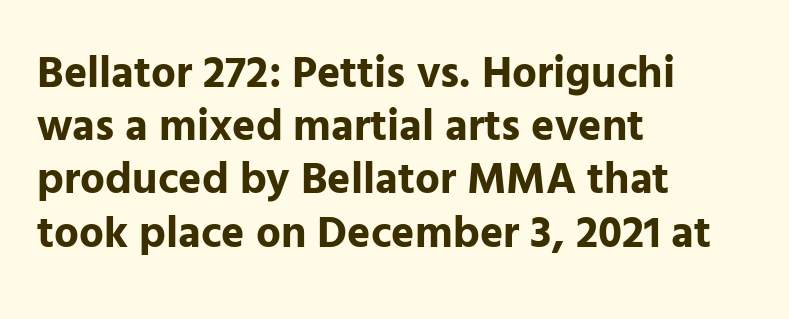
Q: Is the text bold? A: Yes.
Q: Is the text italic (slanted)? A: No, it is upright.
Q: Is the typeface a serif or a sans-serif typeface? A: Sans-serif.
Q: Is the text underlined? A: No.
Q: How is the paragraph aligned? A: Left-aligned.
Q: Is the spacing between letters normal or unusually wide? A: Normal.
Q: Width (condensed, normal, or wide)? A: Normal.
Q: Stroke contrast? A: Low.
Q: x-height? A: Medium.
Q: Monospaced? A: No.
